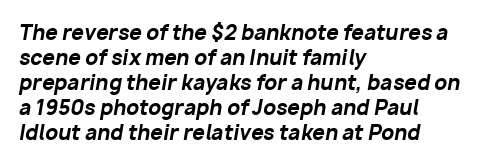
The whole block is typeset with a tilt. In terms of weight, the rendering is a true, heavy bold. Is the block centered? No — it sits flush against the left margin. Standard letterfit; no display-style spreading of the glyphs. Bare-footed words on every line.
